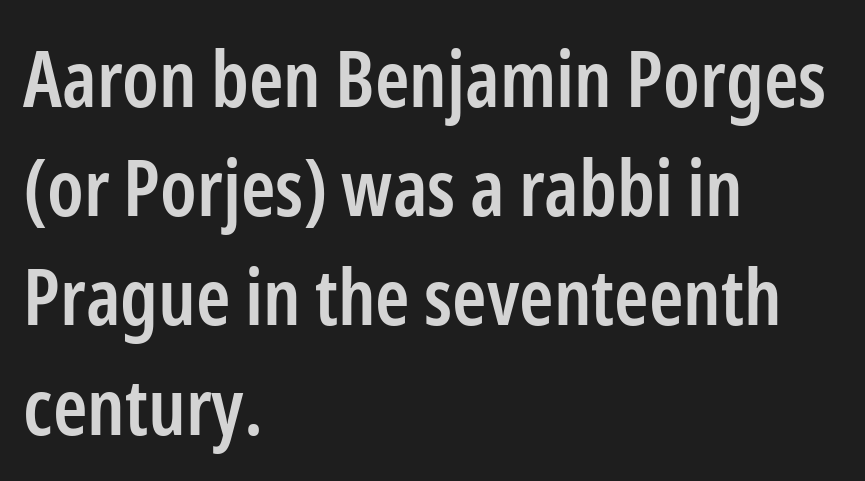
The image shows 78 px semibold, condensed sans-serif type, upright; set left-aligned, normal line spacing (1.4x), normal letter spacing, not underlined; low stroke contrast and a medium x-height.
